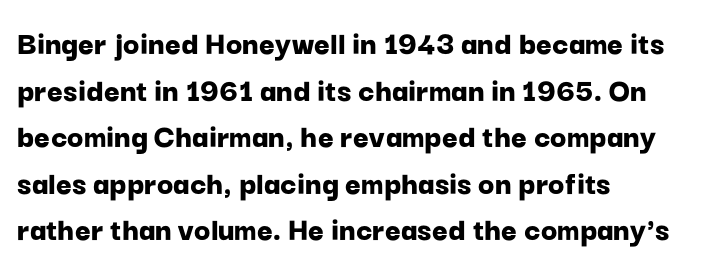
The image shows 34 px bold sans-serif type, upright; set left-aligned, normal line spacing (1.37x), normal letter spacing, not underlined; low stroke contrast and a medium x-height.
